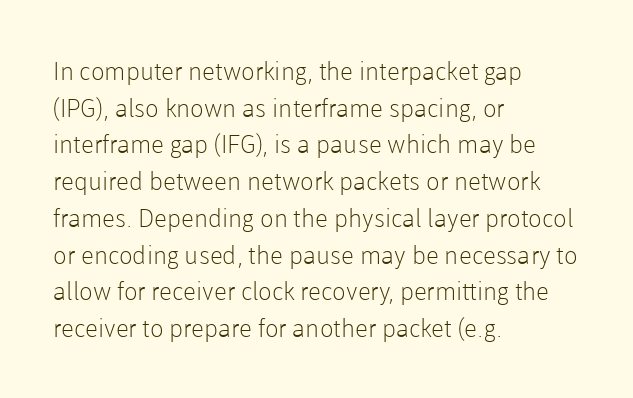
The image shows 25 px text type, upright; set left-aligned, normal line spacing (1.47x), normal letter spacing, not underlined.
